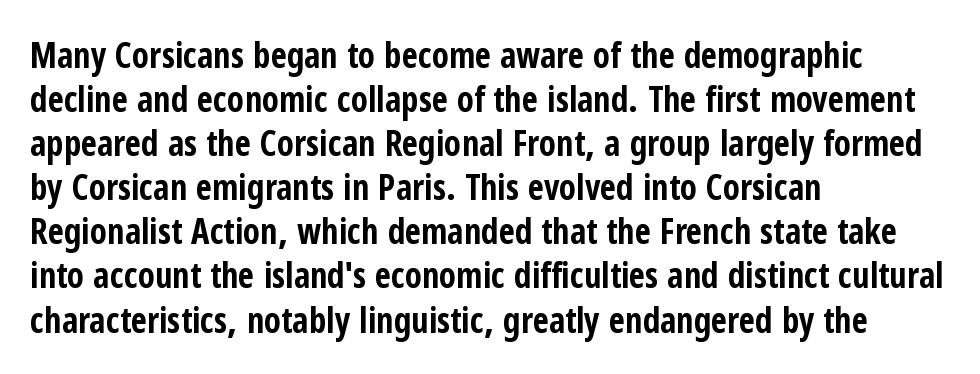
{"serif": "no", "italic": "no", "bold": "yes", "weight": "bold", "width": "condensed", "stroke_contrast": "low", "x_height": "medium", "monospaced": "no", "underline": "no", "align": "left", "line_spacing": "normal", "line_spacing_ratio": 1.26, "letter_spacing": "normal", "letter_spacing_em": 0.0, "glyph_px": 35}
